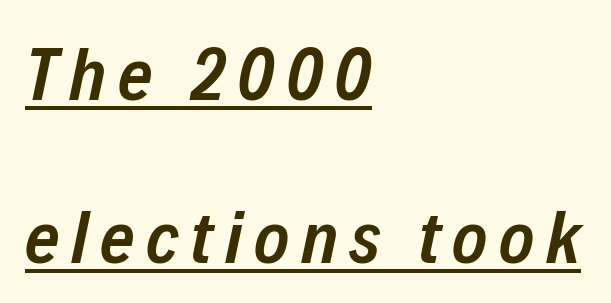
Q: Is the text bold? A: Semi-bold.
Q: Is the text italic (slanted)? A: Yes, it leans right by about 12 degrees.
Q: Is the text underlined? A: Yes.
Q: How is the paragraph aligned? A: Left-aligned.
Q: Is the spacing between lines tight, normal or loose? A: Loose.
Q: Width (condensed, normal, or wide)? A: Condensed.
Q: Stroke contrast? A: Low.
Q: x-height? A: Medium.
Q: Monospaced? A: No.
